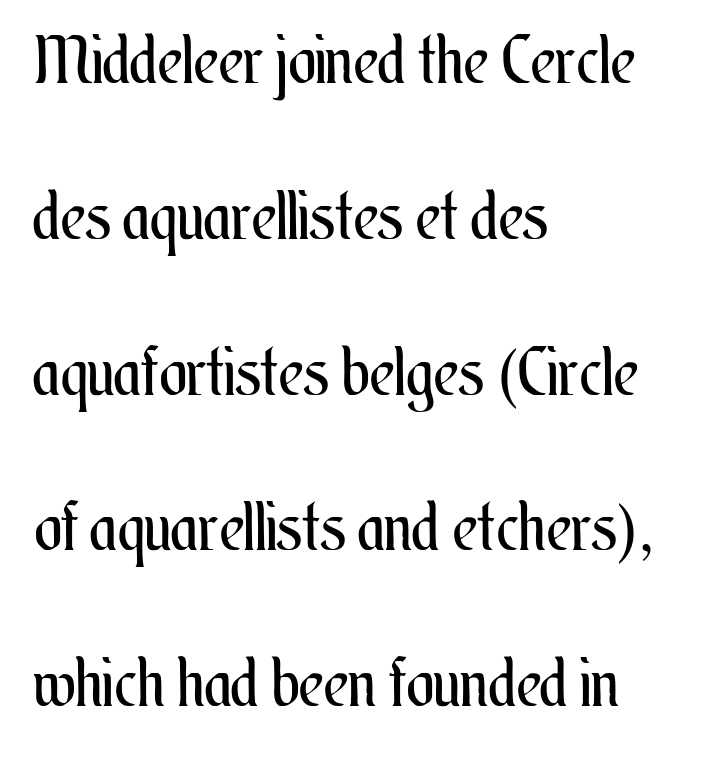
The image shows 66 px regular-weight, condensed type, upright; set left-aligned, loose line spacing (2.36x), normal letter spacing, not underlined; medium stroke contrast and a small x-height.
